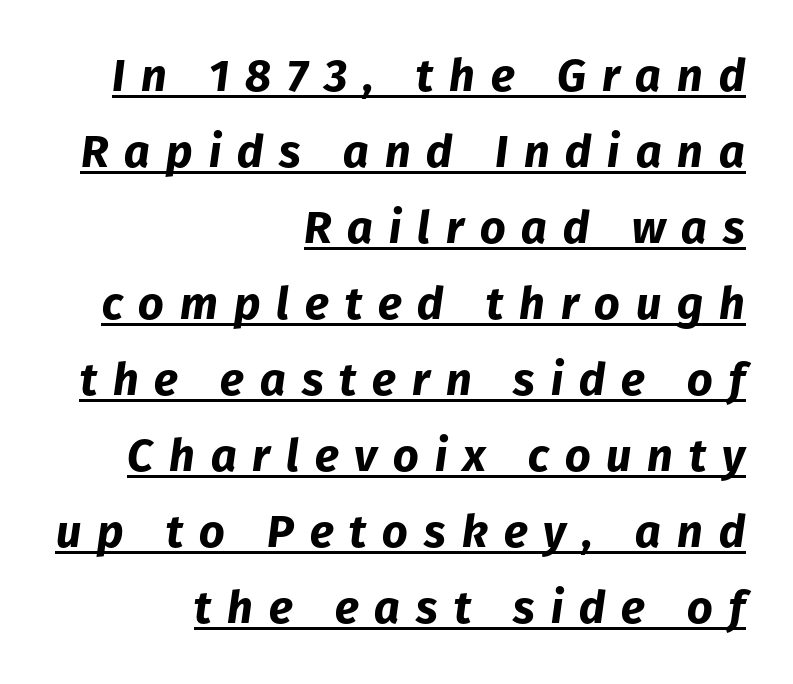
This sample is right-justified, so line beginnings fall wherever the words allow. The letters are spread apart with noticeably loose tracking. These lines sit exactly where default settings would place them. Here the designer chose a conventional face with non-uniform glyph widths.
